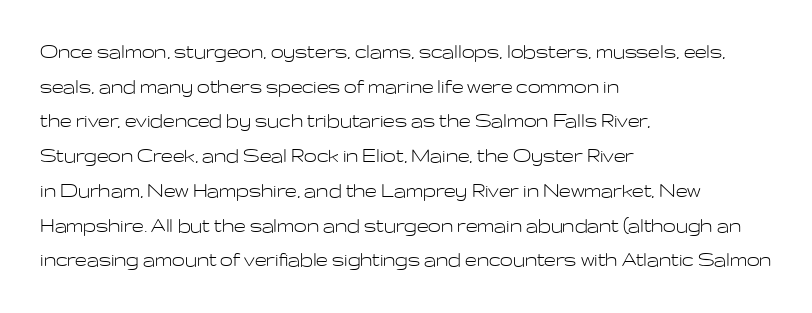
Q: Is the text bold? A: No.
Q: Is the text italic (slanted)? A: No, it is upright.
Q: Is the text underlined? A: No.
Q: How is the paragraph aligned? A: Left-aligned.
Q: Is the spacing between letters normal or unusually wide? A: Normal.
Q: Is the spacing between lines tight, normal or loose? A: Normal.
